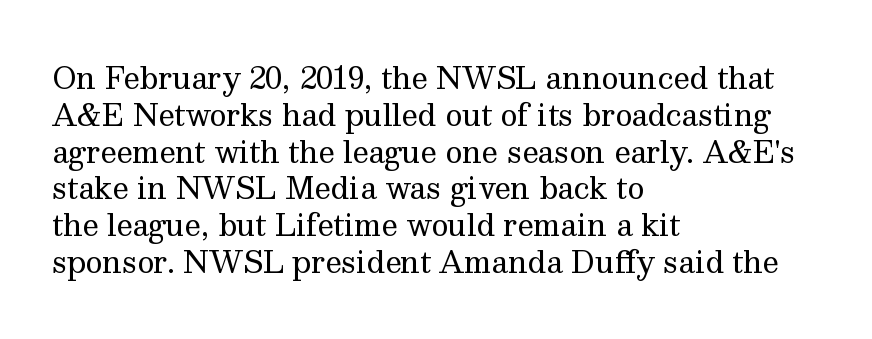
Q: Is the text bold? A: No.
Q: Is the text italic (slanted)? A: No, it is upright.
Q: Is the typeface a serif or a sans-serif typeface? A: Serif.
Q: Is the text underlined? A: No.
Q: How is the paragraph aligned? A: Left-aligned.
Q: Is the spacing between letters normal or unusually wide? A: Normal.
Q: Is the spacing between lines tight, normal or loose? A: Normal.
Q: Width (condensed, normal, or wide)? A: Normal.
Q: Stroke contrast? A: Medium.
Q: x-height? A: Medium.
Q: Monospaced? A: No.
